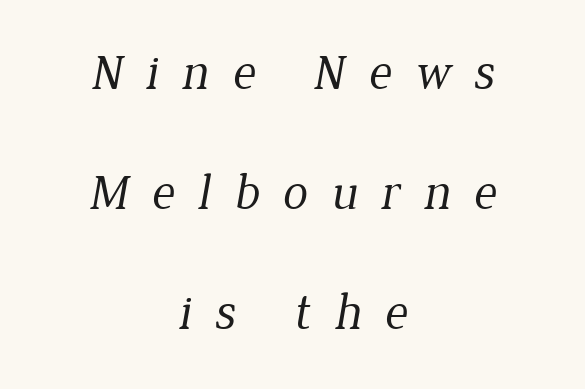
Leftover space on each line is divided equally before and after the words. Compared with typical body copy, the letter spacing here is much looser. Character widths vary here, with narrow letters taking less room than wide ones. The foot of each line stays bare and open. Type style note: has serifs.
